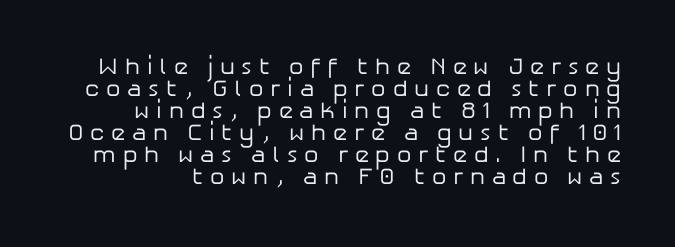
Decoration check: the copy has no underline. Vertical strokes here are truly vertical. Stems and bowls with no extra thickness — not bold. Leading: reduced. Is the letter spacing exaggerated? Yes — the characters are pushed far apart.
